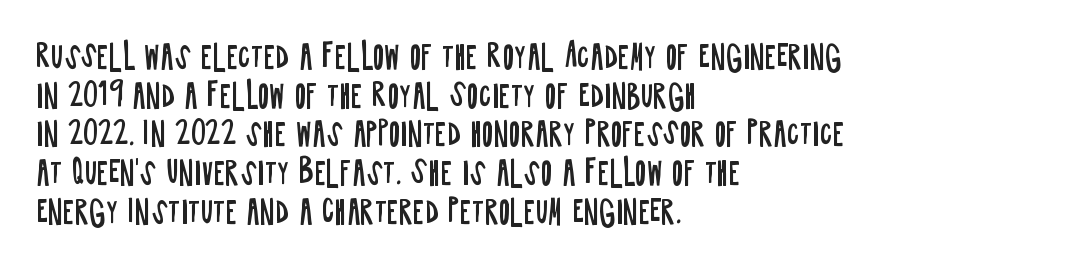
The image shows 31 px regular-weight, condensed sans-serif type, upright; set left-aligned, normal line spacing (1.25x), normal letter spacing, not underlined; low stroke contrast and a large x-height.
